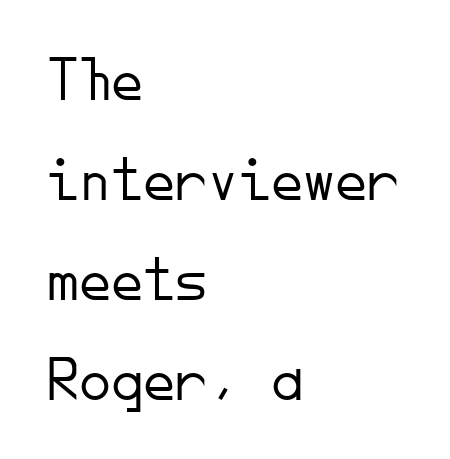
Q: Is the text bold? A: No.
Q: Is the text italic (slanted)? A: No, it is upright.
Q: Is the typeface a serif or a sans-serif typeface? A: Sans-serif.
Q: Is the text underlined? A: No.
Q: How is the paragraph aligned? A: Left-aligned.
Q: Is the spacing between letters normal or unusually wide? A: Normal.
Q: Is the spacing between lines tight, normal or loose? A: Normal.
Q: Width (condensed, normal, or wide)? A: Normal.
Q: Stroke contrast? A: Low.
Q: x-height? A: Small.
Q: Monospaced? A: Yes.
